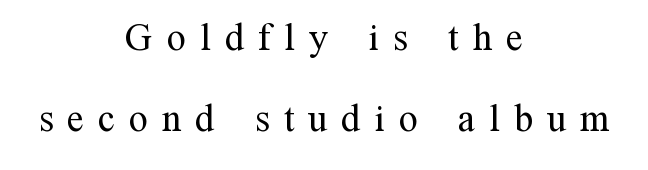
The image shows 38 px regular-weight serif type, upright; set centered, loose line spacing (2.14x), unusually wide letter spacing (+0.37 em), not underlined; medium stroke contrast and a medium x-height.
